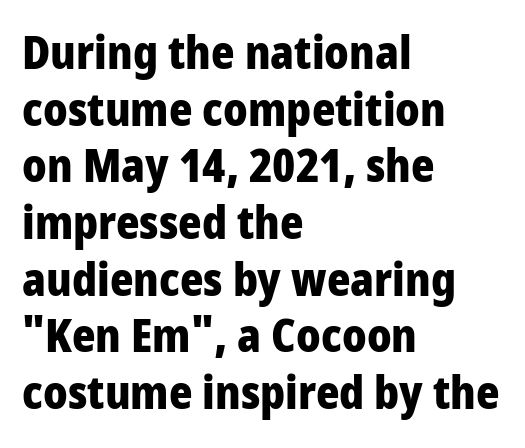
Notice how descenders clear the ascenders below comfortably — that's standard leading. The paragraph has a hard left edge and a soft right edge. No word sits above an underline. On the weight axis this lands at bold, roughly 700. Note the varied advance widths — an 'i' is clearly narrower than an 'm'. Look at the tracking — it's just the regular setting, nothing added.
